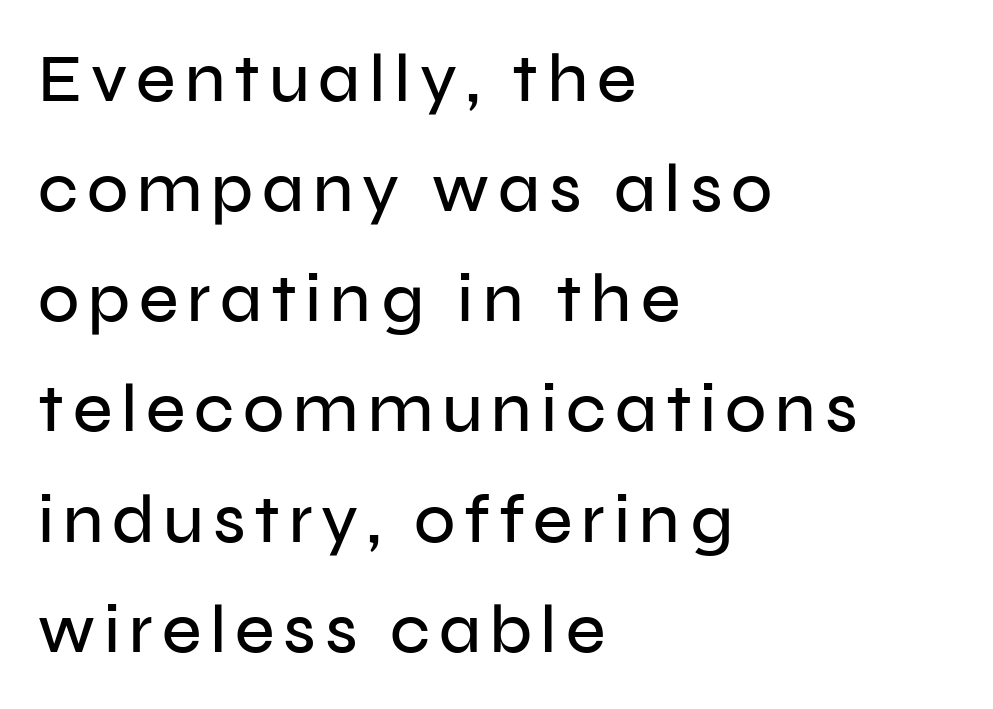
The image shows 68 px sans-serif type, upright; set left-aligned, normal line spacing (1.62x), not underlined; low stroke contrast and a medium x-height.
